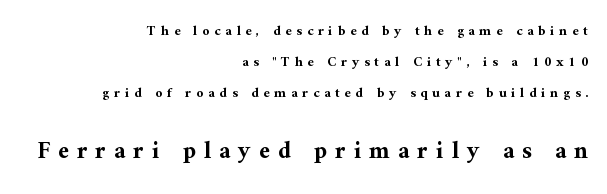
The image shows 24 px bold type, upright; set right-aligned, loose line spacing (2.21x), unusually wide letter spacing (+0.34 em), not underlined; the second (bottom) block is 1.71x larger.
